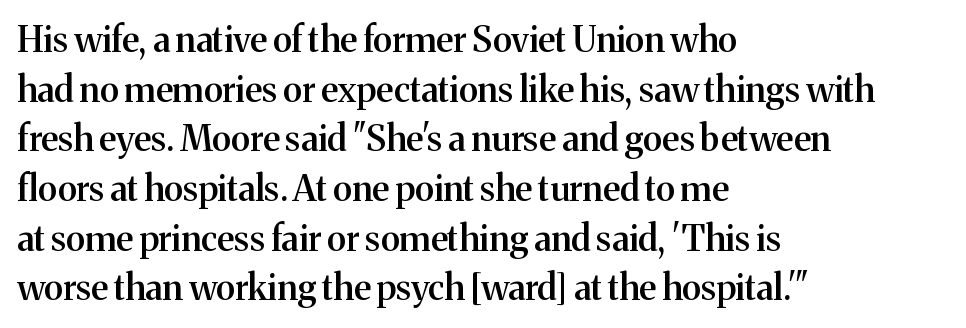
The words here are not underlined. The glyphs in this specimen are seriffed. Does the leading feel generous? No, just average. Slightly chunky letters — semibold, I'd say, not full bold. Horizontally, the lines are justified to the leading edge only.
